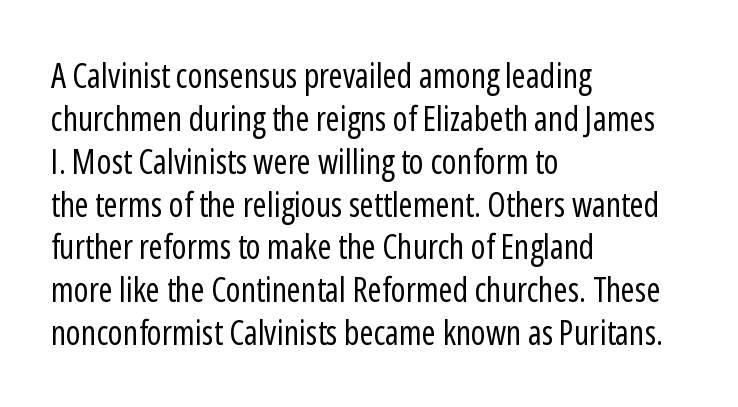
Q: Is the text bold? A: No.
Q: Is the text italic (slanted)? A: No, it is upright.
Q: Is the typeface a serif or a sans-serif typeface? A: Sans-serif.
Q: Is the text underlined? A: No.
Q: How is the paragraph aligned? A: Left-aligned.
Q: Is the spacing between letters normal or unusually wide? A: Normal.
Q: Is the spacing between lines tight, normal or loose? A: Normal.
Q: Width (condensed, normal, or wide)? A: Condensed.
Q: Stroke contrast? A: Low.
Q: x-height? A: Medium.
Q: Monospaced? A: No.
